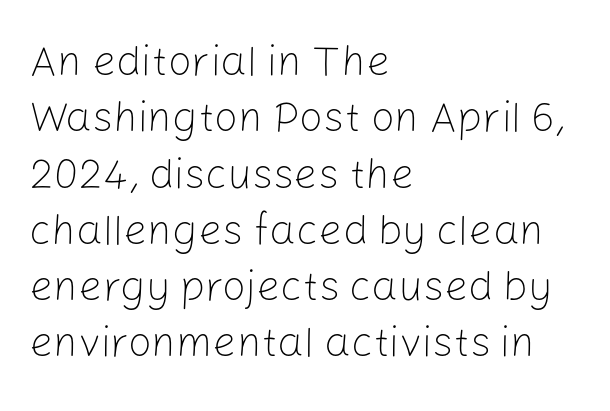
Q: Is the text bold? A: No.
Q: Is the text italic (slanted)? A: No, it is upright.
Q: Is the typeface a serif or a sans-serif typeface? A: Sans-serif.
Q: Is the text underlined? A: No.
Q: How is the paragraph aligned? A: Left-aligned.
Q: Is the spacing between letters normal or unusually wide? A: Normal.
Q: Is the spacing between lines tight, normal or loose? A: Normal.
Q: Width (condensed, normal, or wide)? A: Normal.
Q: Stroke contrast? A: Low.
Q: x-height? A: Medium.
Q: Monospaced? A: No.
